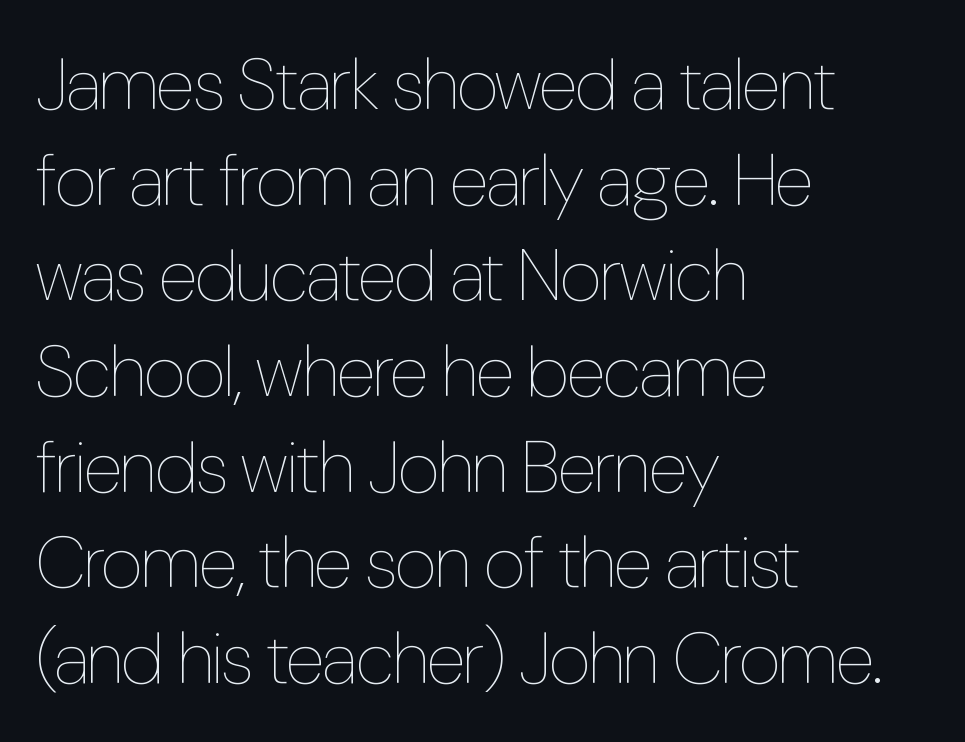
The image shows 73 px thin, condensed type, upright; set left-aligned, normal line spacing (1.31x), normal letter spacing, not underlined; low stroke contrast and a medium x-height.
